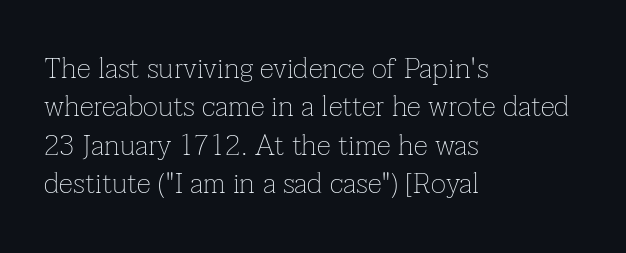
Q: Is the text bold? A: No.
Q: Is the text italic (slanted)? A: No, it is upright.
Q: Is the typeface a serif or a sans-serif typeface? A: Serif.
Q: Is the text underlined? A: No.
Q: How is the paragraph aligned? A: Left-aligned.
Q: Is the spacing between letters normal or unusually wide? A: Normal.
Q: Is the spacing between lines tight, normal or loose? A: Normal.
Q: Width (condensed, normal, or wide)? A: Normal.
Q: Stroke contrast? A: Low.
Q: x-height? A: Medium.
Q: Monospaced? A: No.
